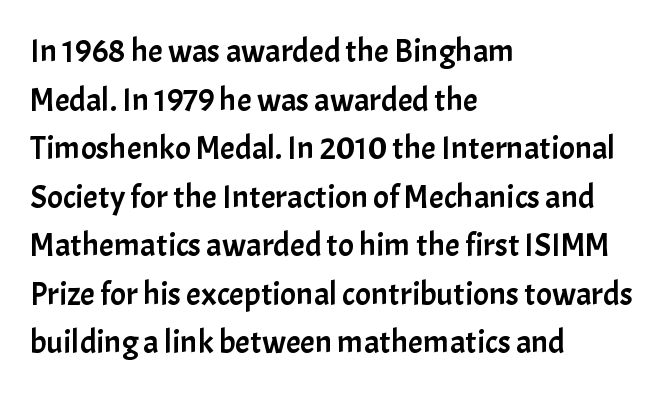
The image shows 33 px sans-serif type, upright; set left-aligned, normal line spacing (1.47x), normal letter spacing, not underlined; low stroke contrast and a medium x-height.
